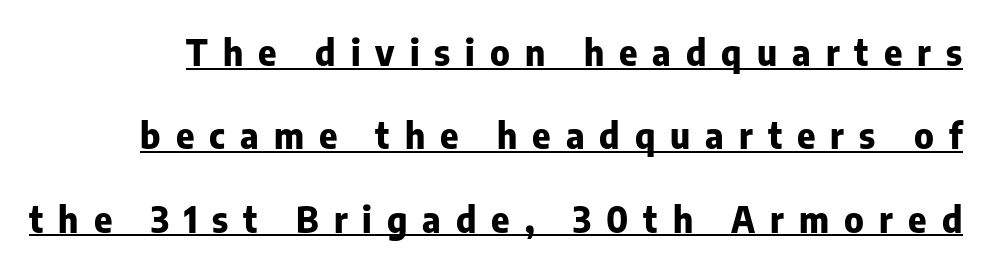
Q: Is the text bold? A: Yes.
Q: Is the text italic (slanted)? A: No, it is upright.
Q: Is the typeface a serif or a sans-serif typeface? A: Sans-serif.
Q: Is the text underlined? A: Yes.
Q: Is the spacing between letters normal or unusually wide? A: Unusually wide.
Q: Is the spacing between lines tight, normal or loose? A: Loose.
Q: Width (condensed, normal, or wide)? A: Normal.
Q: Stroke contrast? A: Low.
Q: x-height? A: Medium.
Q: Monospaced? A: No.
